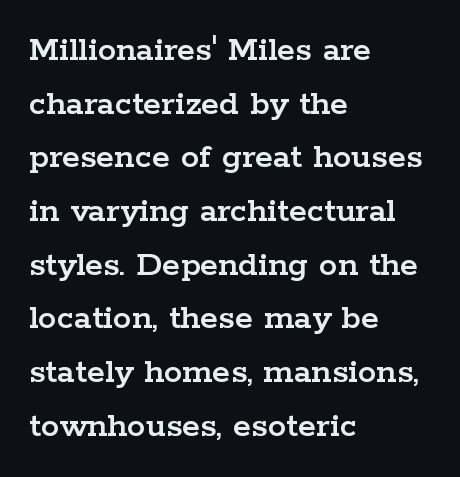
Q: Is the text italic (slanted)? A: No, it is upright.
Q: Is the typeface a serif or a sans-serif typeface? A: Serif.
Q: Is the text underlined? A: No.
Q: How is the paragraph aligned? A: Left-aligned.
Q: Is the spacing between letters normal or unusually wide? A: Normal.
Q: Is the spacing between lines tight, normal or loose? A: Normal.
Q: Width (condensed, normal, or wide)? A: Wide.
Q: Stroke contrast? A: Low.
Q: x-height? A: Medium.
Q: Monospaced? A: No.
